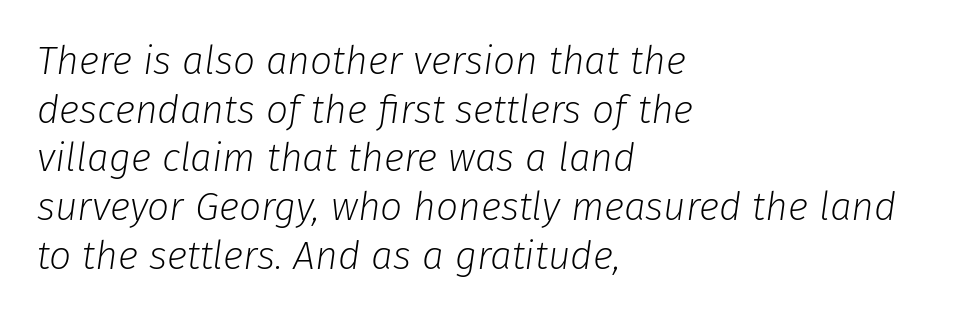
The image shows 39 px light type, italic (leaning right); set left-aligned, normal line spacing (1.25x), normal letter spacing, not underlined; low stroke contrast and a medium x-height.
